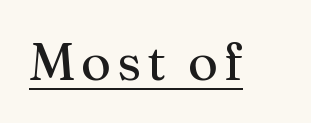
The image shows 52 px regular-weight serif type, upright; set underlined; medium stroke contrast and a medium x-height.
